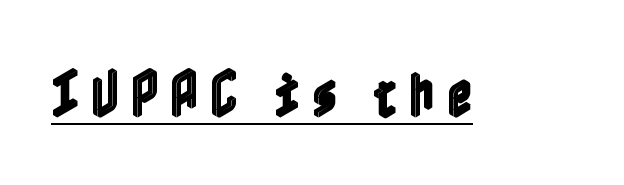
Q: Is the text italic (slanted)? A: No, it is upright.
Q: Is the text underlined? A: Yes.
Q: Is the spacing between letters normal or unusually wide? A: Unusually wide.
Q: Width (condensed, normal, or wide)? A: Condensed.
Q: x-height? A: Medium.
